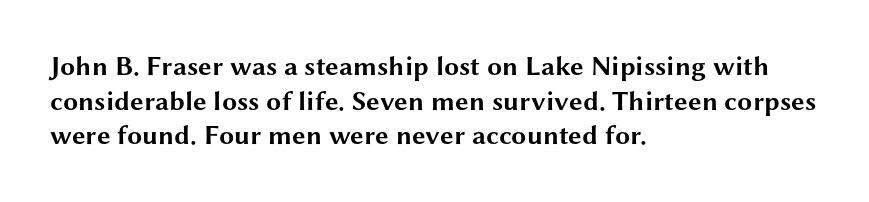
Q: Is the text bold? A: Yes.
Q: Is the text italic (slanted)? A: No, it is upright.
Q: Is the text underlined? A: No.
Q: How is the paragraph aligned? A: Left-aligned.
Q: Is the spacing between letters normal or unusually wide? A: Normal.
Q: Is the spacing between lines tight, normal or loose? A: Normal.
